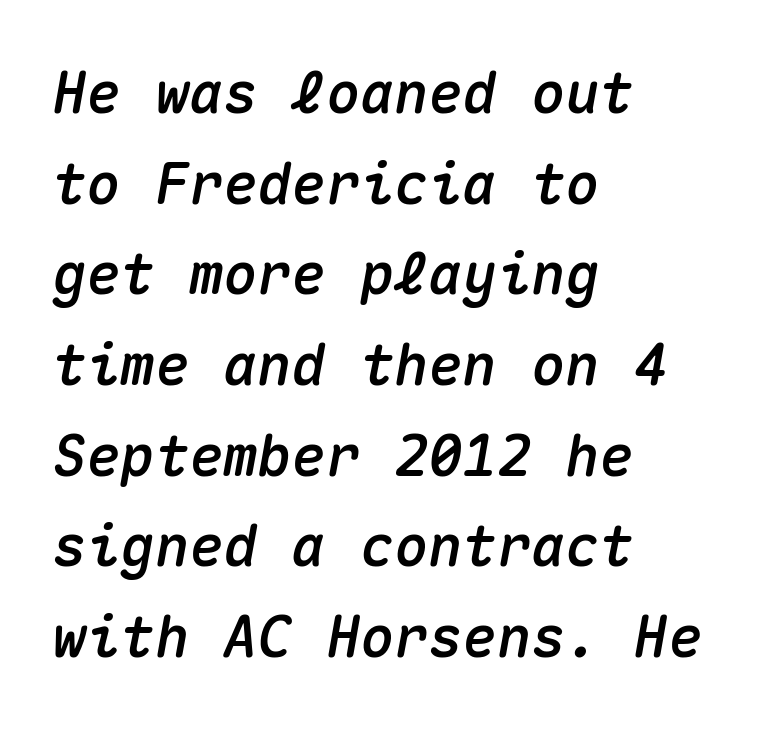
Tall strokes in this sample are angled rather than plumb. Between one letter and the next there's only the usual sliver of space. Check the space under the baseline: it is left empty. The text block is weighted toward the left margin, trailing off unevenly rightward. Rows of type keep a routine distance in the vertical direction. Think of a typewriter: that constant character pitch is what you see here.
